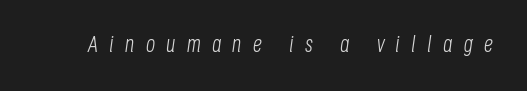
{"italic": "yes", "lean": "right", "slant_degrees": 8, "bold": "no", "underline": "no", "letter_spacing": "wide", "letter_spacing_em": 0.48, "glyph_px": 23}
